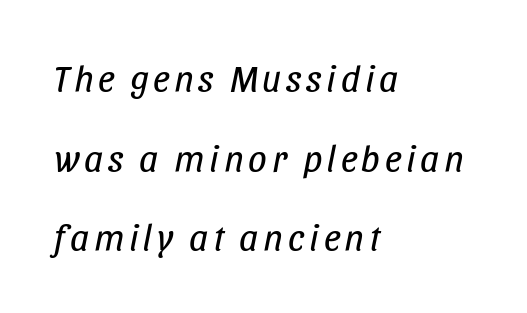
{"italic": "yes", "lean": "right", "slant_degrees": 11, "bold": "no", "weight": "regular", "width": "condensed", "stroke_contrast": "low", "x_height": "large", "monospaced": "no", "underline": "no", "align": "left", "line_spacing": "loose", "line_spacing_ratio": 2.15, "glyph_px": 37}
